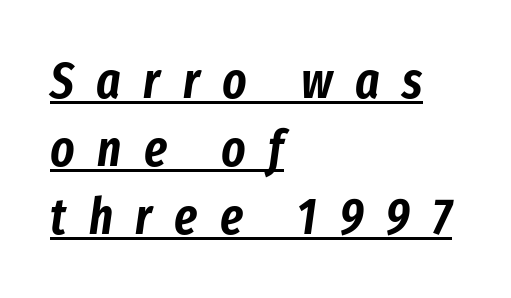
Looking at the ascenders, they clearly lean. The horizontal fit of the characters is loose and conspicuously gappy. The paragraph shown leans on its left margin. A typesetter would call this proportional, since set widths differ per character.
